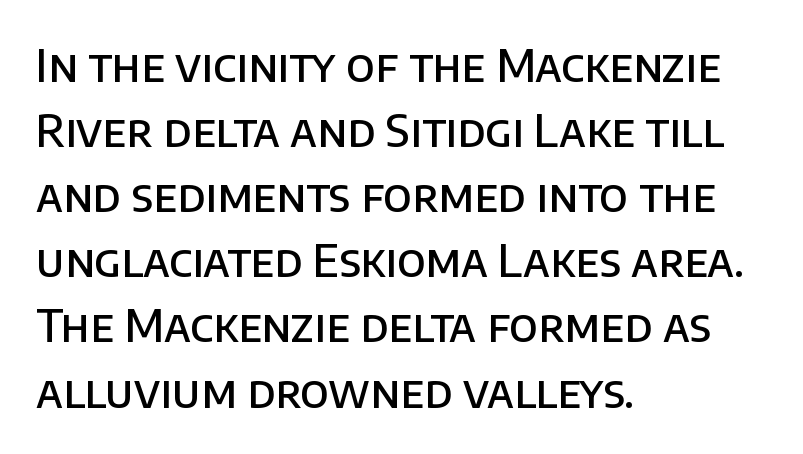
The image shows 44 px semibold sans-serif type, upright; set left-aligned, normal line spacing (1.48x), normal letter spacing, not underlined; low stroke contrast and a large x-height.
